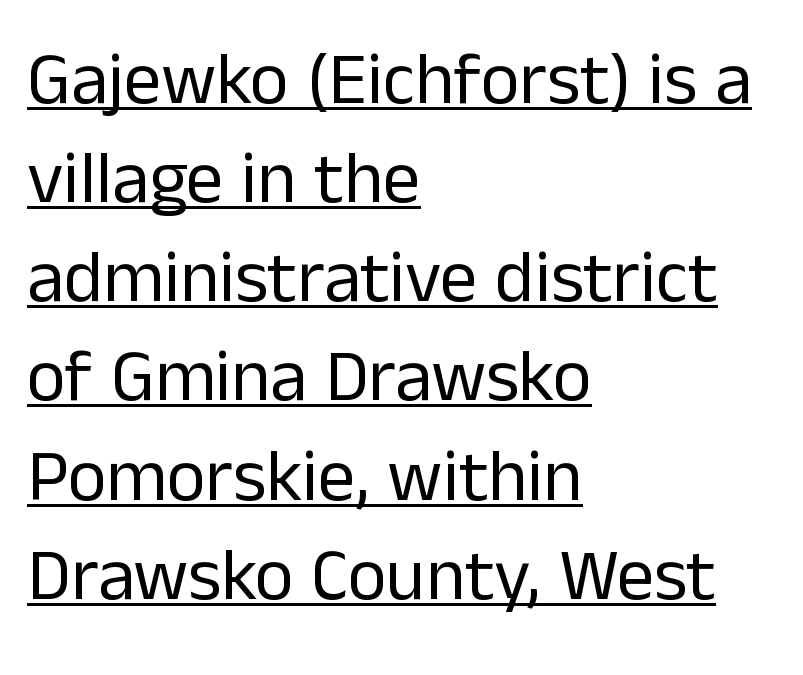
The image shows 74 px regular-weight sans-serif type, upright; set left-aligned, normal line spacing (1.34x), normal letter spacing, underlined; low stroke contrast and a medium x-height.
